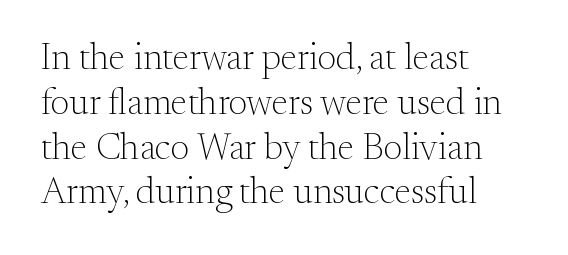
Q: Is the text bold? A: No.
Q: Is the text italic (slanted)? A: No, it is upright.
Q: Is the typeface a serif or a sans-serif typeface? A: Serif.
Q: Is the text underlined? A: No.
Q: How is the paragraph aligned? A: Left-aligned.
Q: Is the spacing between letters normal or unusually wide? A: Normal.
Q: Width (condensed, normal, or wide)? A: Normal.
Q: Stroke contrast? A: Medium.
Q: x-height? A: Small.
Q: Monospaced? A: No.
